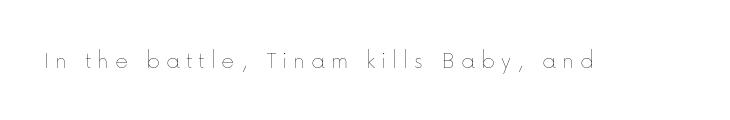
Q: Is the text bold? A: No.
Q: Is the text italic (slanted)? A: No, it is upright.
Q: Is the text underlined? A: No.
Q: Is the spacing between letters normal or unusually wide? A: Unusually wide.
